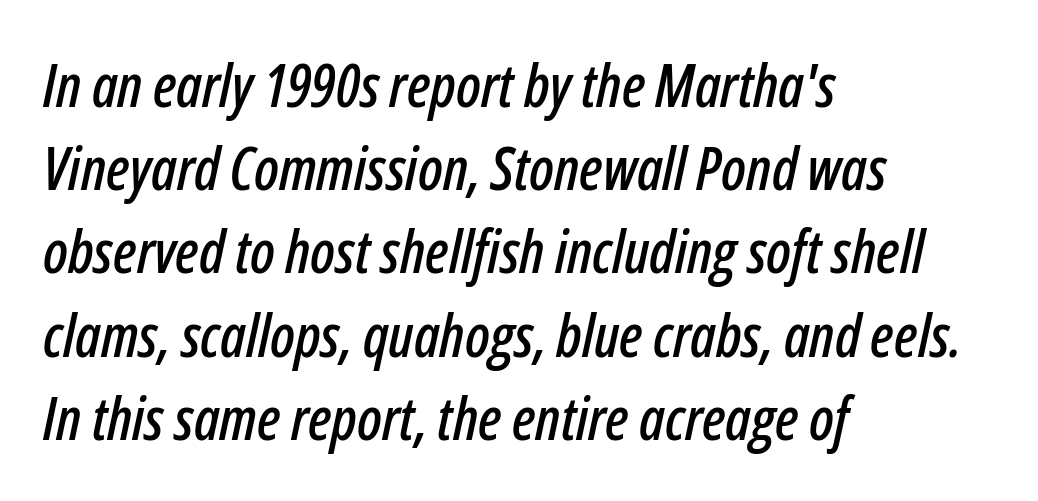
{"italic": "yes", "lean": "right", "slant_degrees": 12, "width": "condensed", "stroke_contrast": "low", "x_height": "medium", "monospaced": "no", "underline": "no", "align": "left", "line_spacing": "normal", "line_spacing_ratio": 1.41, "letter_spacing": "normal", "letter_spacing_em": 0.0, "glyph_px": 59}
